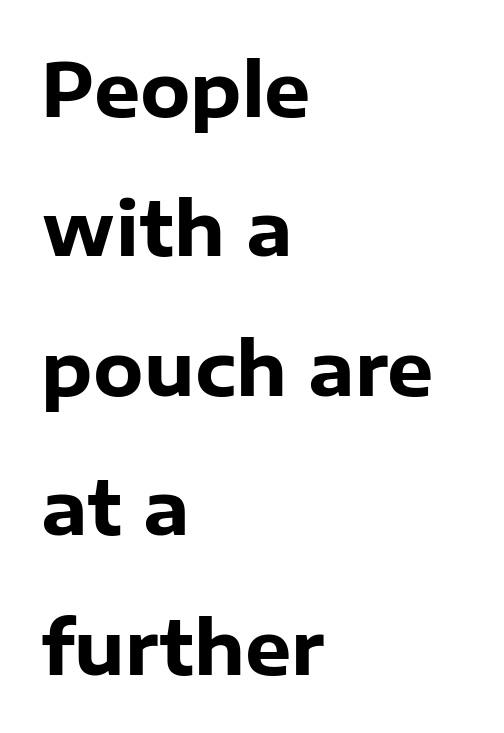
The image shows 73 px heavy sans-serif type, upright; set left-aligned, loose line spacing (1.91x), normal letter spacing, not underlined; low stroke contrast and a medium x-height.
